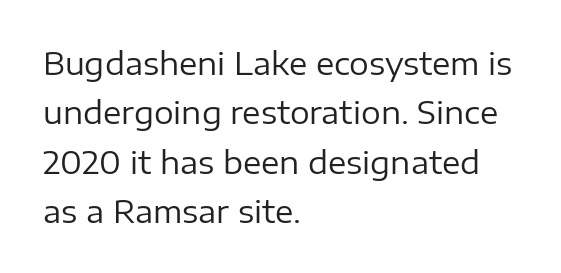
{"serif": "no", "italic": "no", "bold": "no", "weight": "regular", "width": "normal", "stroke_contrast": "low", "x_height": "medium", "monospaced": "no", "underline": "no", "align": "left", "line_spacing": "normal", "line_spacing_ratio": 1.59, "letter_spacing": "normal", "letter_spacing_em": 0.0, "glyph_px": 31}
